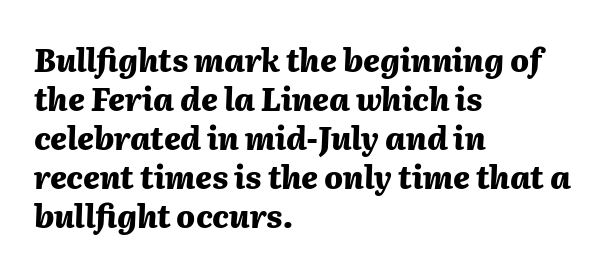
Q: Is the text bold? A: Yes.
Q: Is the text italic (slanted)? A: Yes, it leans right by about 2 degrees.
Q: Is the text underlined? A: No.
Q: How is the paragraph aligned? A: Left-aligned.
Q: Is the spacing between letters normal or unusually wide? A: Normal.
Q: Is the spacing between lines tight, normal or loose? A: Normal.
Q: Width (condensed, normal, or wide)? A: Normal.
Q: Stroke contrast? A: Medium.
Q: x-height? A: Medium.
Q: Monospaced? A: No.
